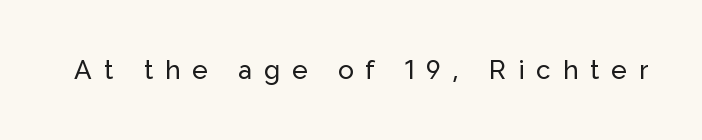
The specimen omits any rule beneath the text block's lines. Someone cranked the tracking dial way up on this one. It's the straight-up-and-down kind of type.
